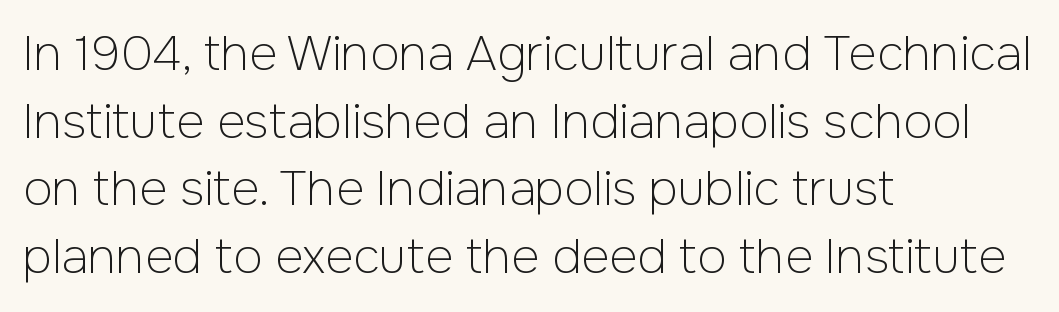
{"serif": "no", "italic": "no", "bold": "no", "weight": "light", "width": "normal", "stroke_contrast": "low", "x_height": "medium", "monospaced": "no", "underline": "no", "align": "left", "line_spacing": "normal", "line_spacing_ratio": 1.41, "letter_spacing": "normal", "letter_spacing_em": 0.0, "glyph_px": 48}
